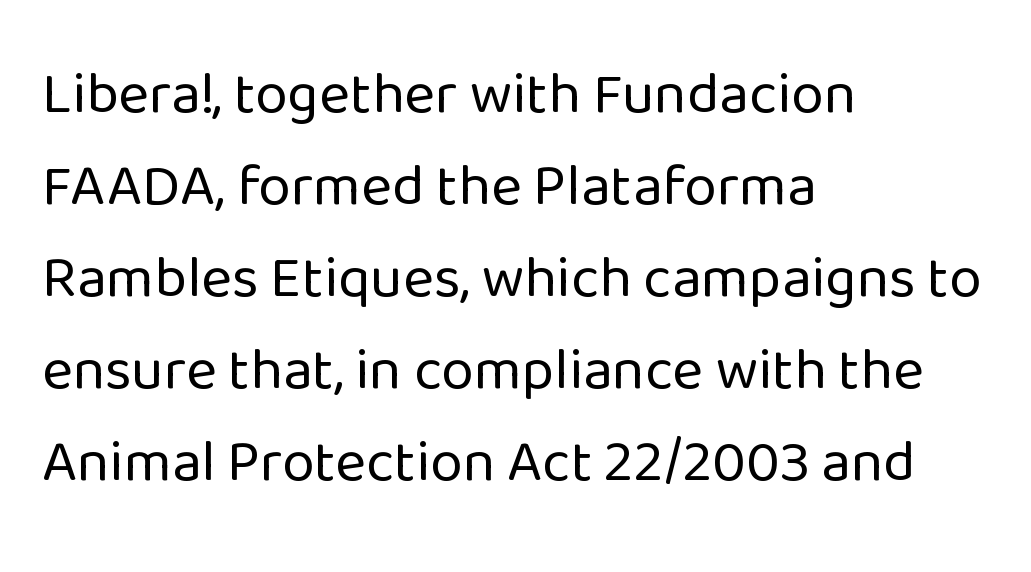
Lines of text with bare space underneath. When letters stand straight like this, we call the style roman or upright. How are the letters spaced? Ordinarily, with no added tracking. Weight: regular or lighter. Interline gaps are of average width in this sample.
